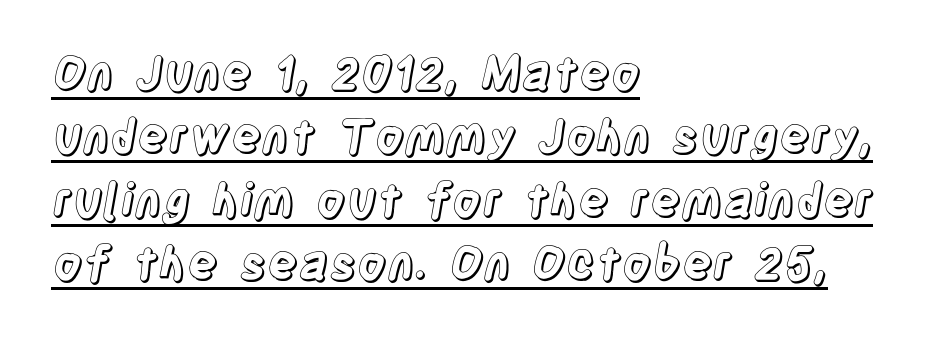
Q: Is the text italic (slanted)? A: Yes.
Q: Is the text underlined? A: Yes.
Q: How is the paragraph aligned? A: Left-aligned.
Q: Is the spacing between letters normal or unusually wide? A: Normal.
Q: Is the spacing between lines tight, normal or loose? A: Normal.
Q: Width (condensed, normal, or wide)? A: Condensed.
Q: x-height? A: Large.
Q: Monospaced? A: No.
